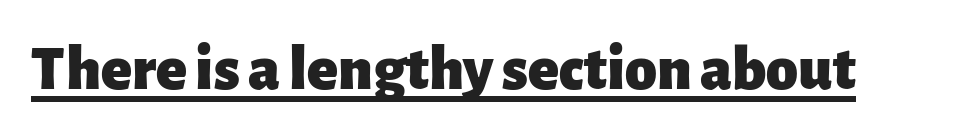
The image shows 64 px heavy sans-serif type, upright; set normal letter spacing, underlined; low stroke contrast and a medium x-height.
